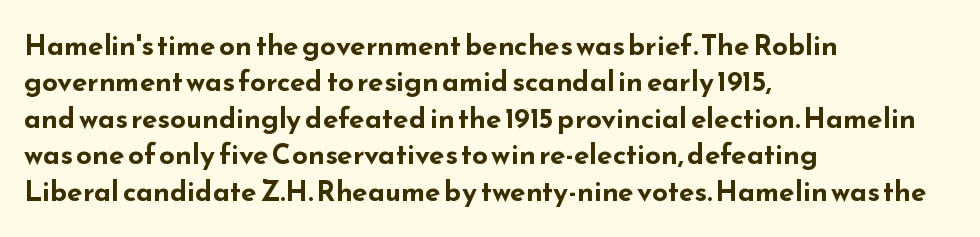
Q: Is the text bold? A: Yes.
Q: Is the text italic (slanted)? A: No, it is upright.
Q: Is the typeface a serif or a sans-serif typeface? A: Sans-serif.
Q: Is the text underlined? A: No.
Q: How is the paragraph aligned? A: Left-aligned.
Q: Is the spacing between letters normal or unusually wide? A: Normal.
Q: Is the spacing between lines tight, normal or loose? A: Normal.
Q: Width (condensed, normal, or wide)? A: Wide.
Q: Stroke contrast? A: Low.
Q: x-height? A: Small.
Q: Monospaced? A: No.
